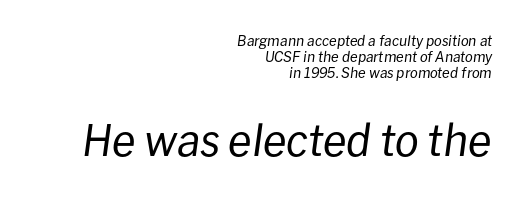
Q: Is the text bold? A: No.
Q: Is the text italic (slanted)? A: Yes, it leans right by about 8 degrees.
Q: Is the text underlined? A: No.
Q: How is the paragraph aligned? A: Right-aligned.
Q: Is the spacing between letters normal or unusually wide? A: Normal.
Q: Is the spacing between lines tight, normal or loose? A: Tight.
Q: Which block of text is set in a larger size, the first (top) or the second (bottom)? A: The second (bottom) one.
Q: Width (condensed, normal, or wide)? A: Normal.
Q: Stroke contrast? A: Low.
Q: x-height? A: Medium.
Q: Monospaced? A: No.
